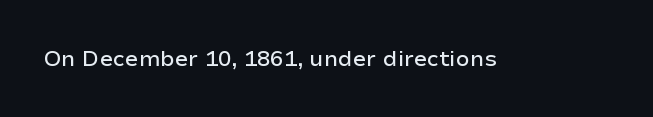
Tall strokes in this sample are plumb rather than angled. Short note: letters normally spaced. Lines of text with bare space underneath.
